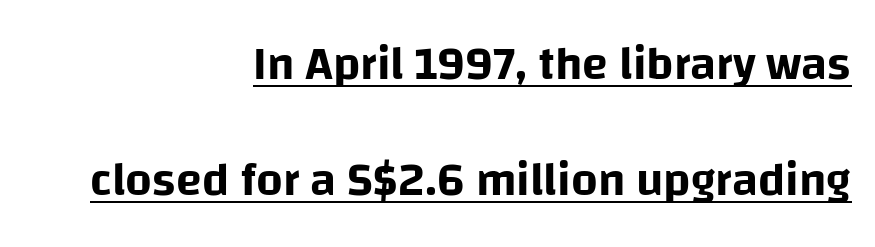
Q: Is the text italic (slanted)? A: No, it is upright.
Q: Is the typeface a serif or a sans-serif typeface? A: Sans-serif.
Q: Is the text underlined? A: Yes.
Q: How is the paragraph aligned? A: Right-aligned.
Q: Is the spacing between letters normal or unusually wide? A: Normal.
Q: Is the spacing between lines tight, normal or loose? A: Loose.
Q: Width (condensed, normal, or wide)? A: Normal.
Q: Stroke contrast? A: Low.
Q: x-height? A: Large.
Q: Monospaced? A: No.
